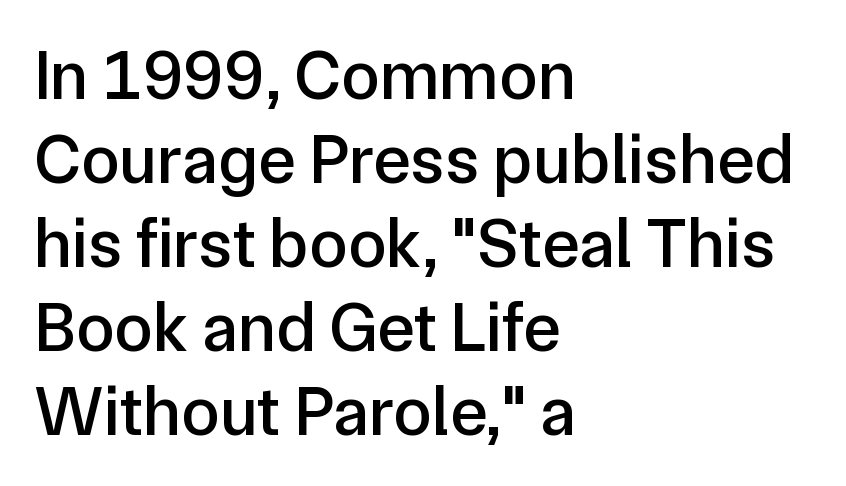
Ascenders rise straight up at ninety degrees. This sample uses a sans-serif face. The paragraph shown leans on its left margin. Is the letter spacing exaggerated? No — it looks like the ordinary default.
